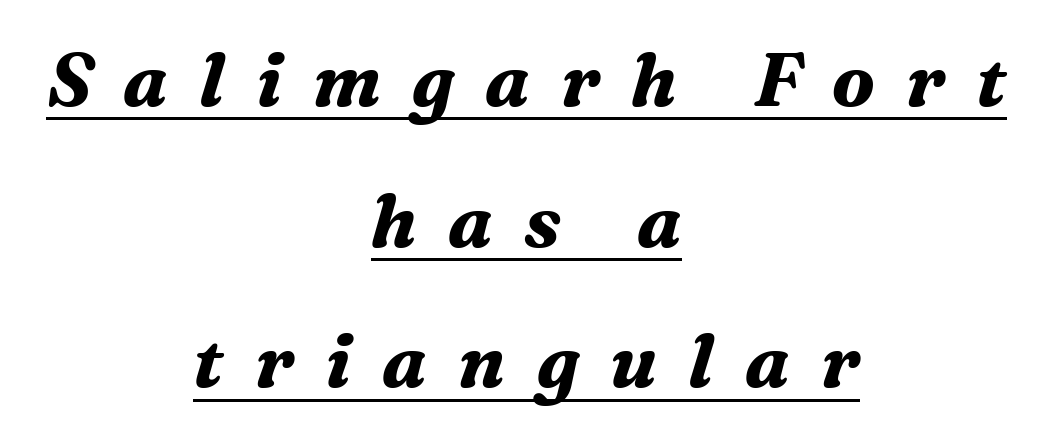
The image shows 74 px bold serif type, italic (leaning right); set centered, loose line spacing (1.9x), unusually wide letter spacing (+0.42 em), underlined; medium stroke contrast and a medium x-height.
